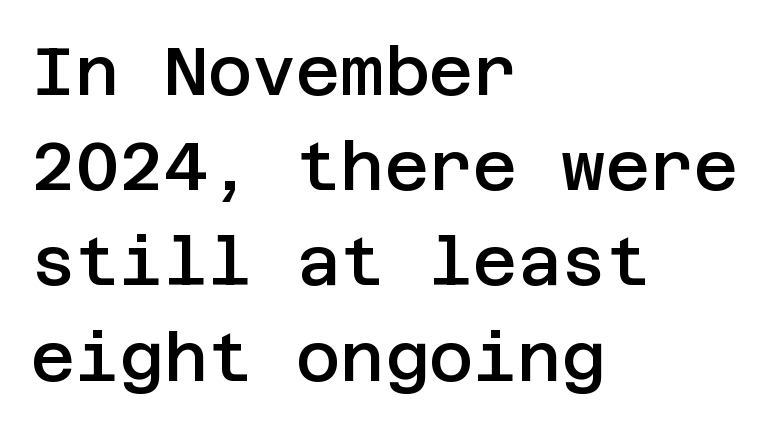
The image shows 68 px semibold sans-serif type, upright; set left-aligned, normal line spacing (1.4x), normal letter spacing, not underlined; low stroke contrast and a large x-height.
